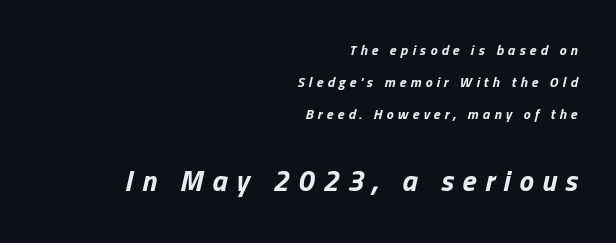
Larger block? The one below; the one above is distinctly smaller. Bold? Absolutely — the strokes are thick and heavy. A typesetter would call this proportional, since set widths differ per character. These lines are set flush right with a ragged left edge. Words appear elongated and porous because spacing is wide.
